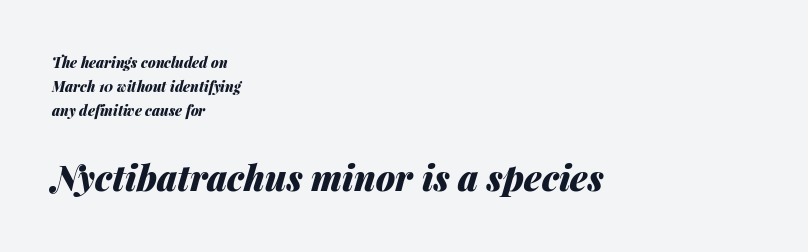
{"italic": "yes", "lean": "right", "slant_degrees": 14, "bold": "yes", "weight": "heavy", "width": "normal", "stroke_contrast": "medium", "x_height": "medium", "monospaced": "no", "underline": "no", "align": "left", "line_spacing_ratio": 1.73, "letter_spacing": "normal", "letter_spacing_em": 0.0, "larger_block": "second", "size_ratio": 2.5, "glyph_px": 35}
